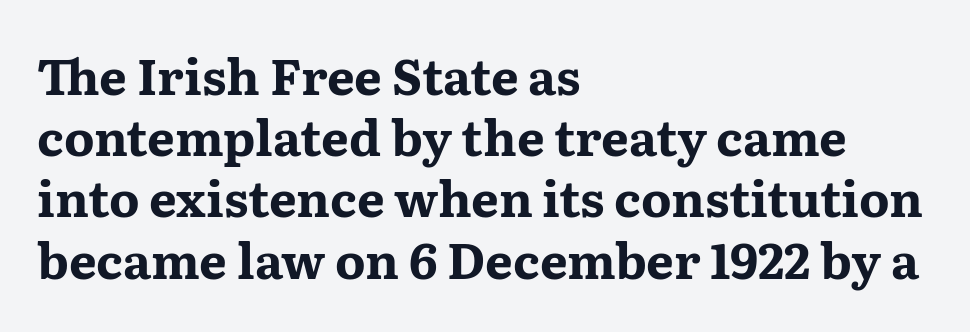
{"serif": "yes", "italic": "no", "bold": "yes", "weight": "bold", "width": "wide", "stroke_contrast": "medium", "x_height": "medium", "monospaced": "no", "underline": "no", "align": "left", "line_spacing": "normal", "line_spacing_ratio": 1.25, "letter_spacing": "normal", "letter_spacing_em": 0.0, "glyph_px": 49}
